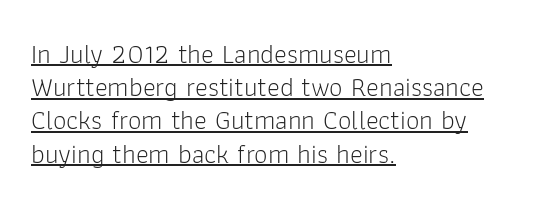
Q: Is the text bold? A: No.
Q: Is the text italic (slanted)? A: No, it is upright.
Q: Is the text underlined? A: Yes.
Q: How is the paragraph aligned? A: Left-aligned.
Q: Is the spacing between letters normal or unusually wide? A: Normal.
